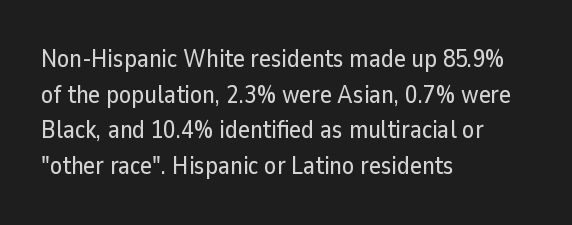
Glyph-to-glyph distance matches everyday printed text. The baseline area is clear. These lines are set flush left with a ragged right edge. Designer's note — italics off, roman on. The rendering uses a moderate line-height, typical for paragraphs.
